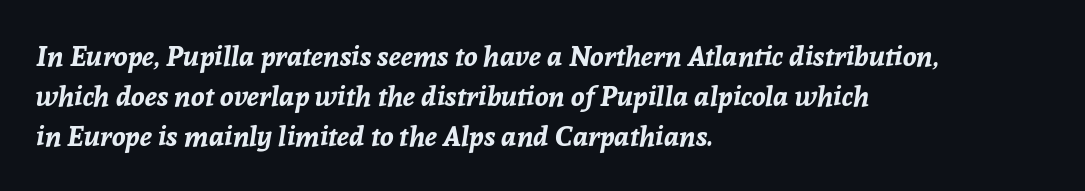
{"italic": "yes", "lean": "right", "slant_degrees": 8, "bold": "yes", "weight": "bold", "width": "normal", "stroke_contrast": "low", "x_height": "medium", "monospaced": "no", "underline": "no", "align": "left", "line_spacing": "normal", "line_spacing_ratio": 1.43, "letter_spacing": "normal", "letter_spacing_em": 0.0, "glyph_px": 28}
